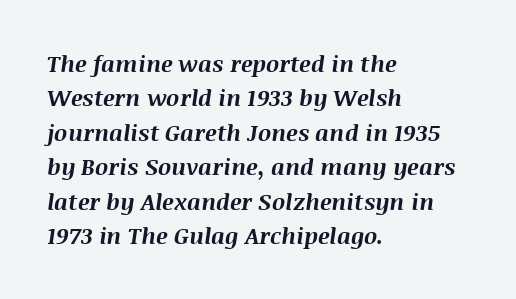
The specimen omits any rule beneath the text block's lines. Words appear dense and cohesive because spacing is normal. Notice how the stems are inclined rather than vertical — that's the hallmark of italics. A classic flush-left, rag-right setting is used for this passage. The strokes are fattened all the way to bold. The lines sit at an ordinary, default distance from one another.
